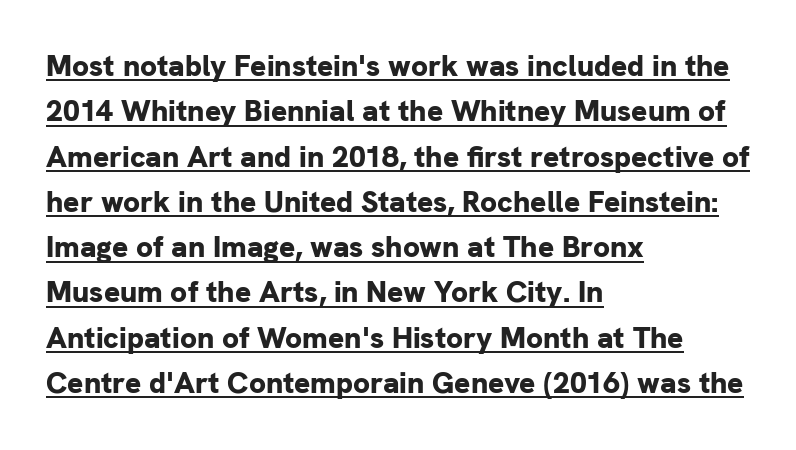
Short note: letters normally spaced. The passage shown is typed in a proportional face where columns would drift. This sample keeps an unexceptional amount of space between lines. The strokes are fattened all the way to bold.
